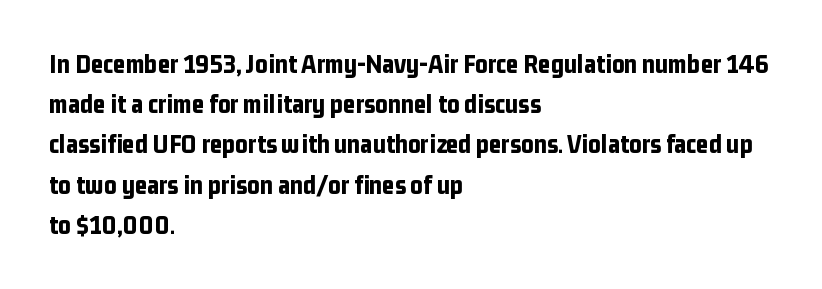
The rag falls on the right side of this text block. The axis of the letterforms is exactly vertical. Descender tails drop into unmarked territory. Inter-character spacing is left at the font's built-in metrics. Heavy, bold letterforms.
